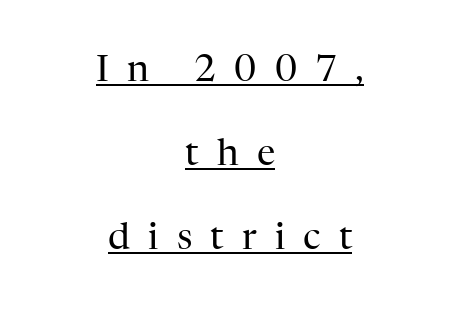
Q: Is the text bold? A: No.
Q: Is the text italic (slanted)? A: No, it is upright.
Q: Is the typeface a serif or a sans-serif typeface? A: Serif.
Q: Is the text underlined? A: Yes.
Q: How is the paragraph aligned? A: Centered.
Q: Is the spacing between letters normal or unusually wide? A: Unusually wide.
Q: Is the spacing between lines tight, normal or loose? A: Loose.
Q: Width (condensed, normal, or wide)? A: Normal.
Q: Stroke contrast? A: High.
Q: x-height? A: Medium.
Q: Monospaced? A: No.
